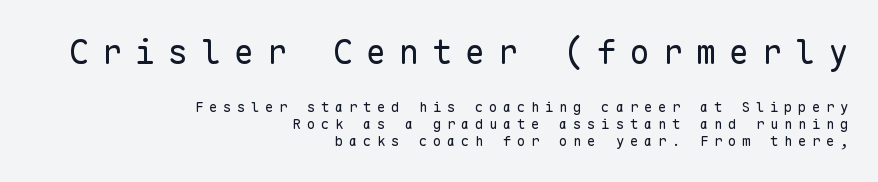
{"serif": "no", "italic": "no", "bold": "no", "weight": "regular", "width": "normal", "stroke_contrast": "low", "x_height": "medium", "monospaced": "yes", "underline": "no", "align": "right", "line_spacing_ratio": 1.23, "letter_spacing": "wide", "letter_spacing_em": 0.4, "larger_block": "first", "size_ratio": 2.36, "glyph_px": 33}
